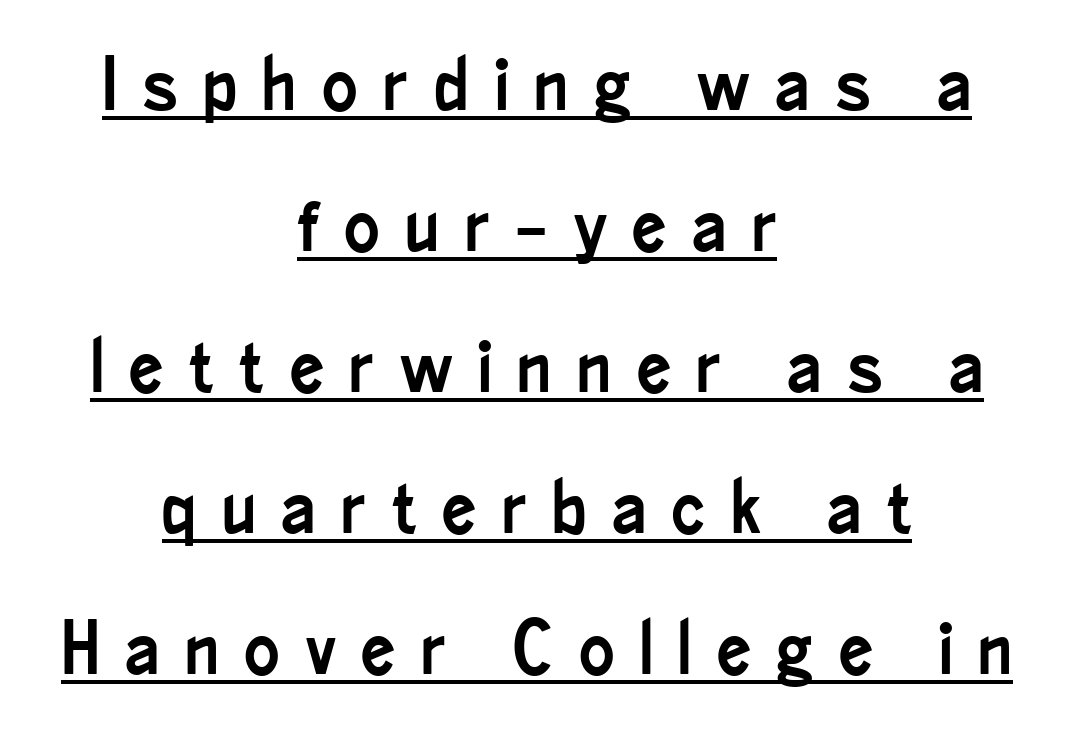
The image shows 75 px condensed sans-serif type, upright; set centered, line spacing 1.88x, unusually wide letter spacing (+0.34 em), underlined; low stroke contrast and a small x-height.
